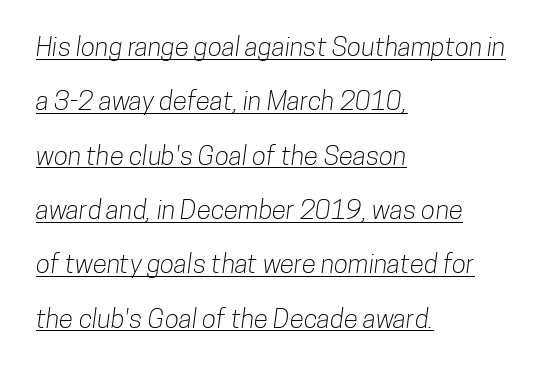
Q: Is the text underlined? A: Yes.
Q: How is the paragraph aligned? A: Left-aligned.
Q: Is the spacing between letters normal or unusually wide? A: Normal.
Q: Is the spacing between lines tight, normal or loose? A: Loose.
